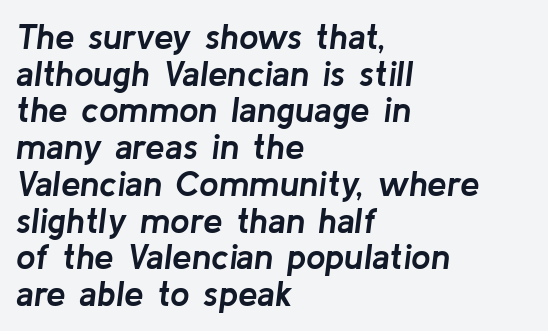
Q: Is the text bold? A: Yes.
Q: Is the text italic (slanted)? A: Yes, it leans right by about 8 degrees.
Q: Is the text underlined? A: No.
Q: How is the paragraph aligned? A: Left-aligned.
Q: Is the spacing between letters normal or unusually wide? A: Normal.
Q: Is the spacing between lines tight, normal or loose? A: Tight.
Q: Width (condensed, normal, or wide)? A: Normal.
Q: Stroke contrast? A: Low.
Q: x-height? A: Medium.
Q: Monospaced? A: No.
